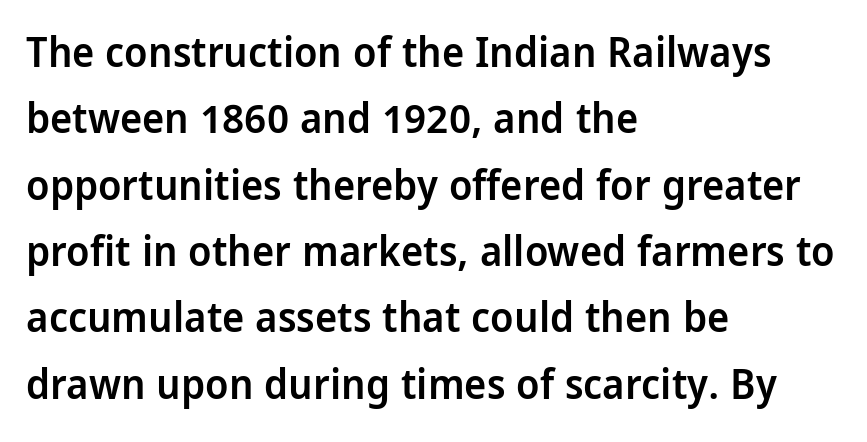
The tracking reads as untouched default to a designer's eye. The letters are semibold — heavier than regular but short of a full bold. This sample uses an upright cut, with every glyph sitting square on the baseline. These lines are rendered in a variable-pitch font.
